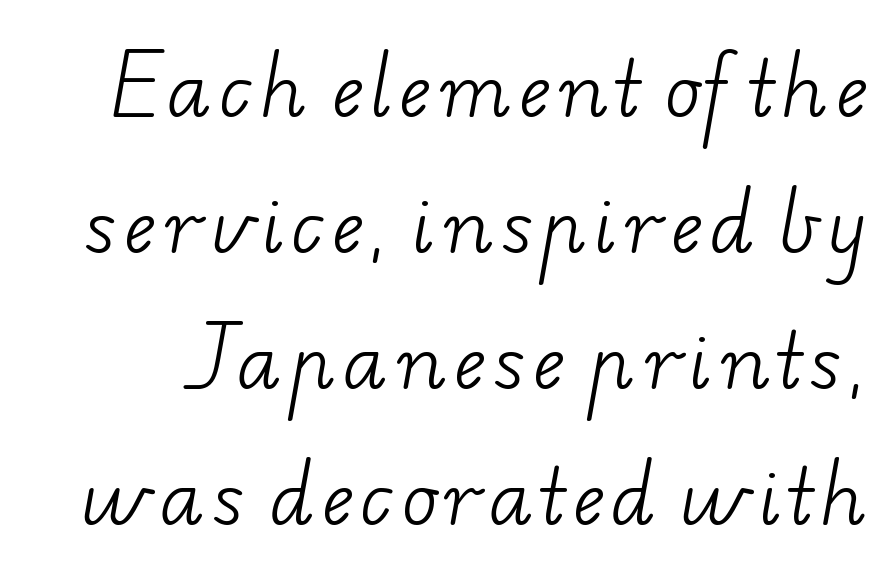
Descender tails drop into unmarked territory. Here the designer chose a conventional face with non-uniform glyph widths. Note: serifs present on the glyphs. Unbolded letterforms with no extra heft.
